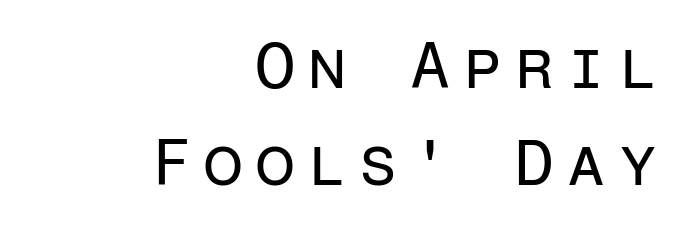
Ascenders rise straight up at ninety degrees. Think standard paragraph weight, or any step lighter than that. Line spacing here is normal. Every character here occupies the same horizontal width, giving the sample a typewriter-like rhythm. Each line ends at the same right margin while the left side varies. Descenders are the only things crossing below the line.
